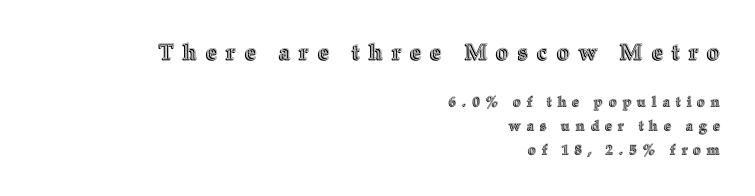
Q: Is the text italic (slanted)? A: No, it is upright.
Q: Is the text underlined? A: No.
Q: How is the paragraph aligned? A: Right-aligned.
Q: Is the spacing between letters normal or unusually wide? A: Unusually wide.
Q: Which block of text is set in a larger size, the first (top) or the second (bottom)? A: The first (top) one.
